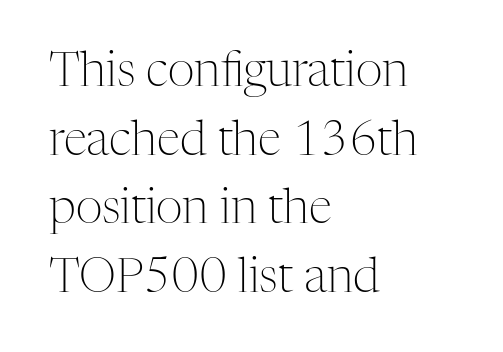
Q: Is the text bold? A: No.
Q: Is the text italic (slanted)? A: No, it is upright.
Q: Is the typeface a serif or a sans-serif typeface? A: Serif.
Q: Is the text underlined? A: No.
Q: How is the paragraph aligned? A: Left-aligned.
Q: Is the spacing between letters normal or unusually wide? A: Normal.
Q: Is the spacing between lines tight, normal or loose? A: Normal.
Q: Width (condensed, normal, or wide)? A: Normal.
Q: Stroke contrast? A: Medium.
Q: x-height? A: Medium.
Q: Monospaced? A: No.
